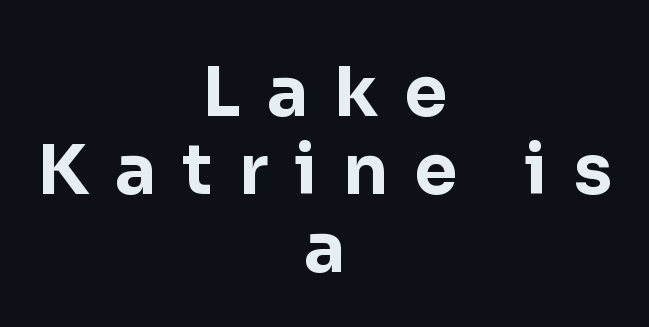
Q: Is the text bold? A: Yes.
Q: Is the text italic (slanted)? A: No, it is upright.
Q: Is the typeface a serif or a sans-serif typeface? A: Sans-serif.
Q: Is the text underlined? A: No.
Q: How is the paragraph aligned? A: Centered.
Q: Is the spacing between letters normal or unusually wide? A: Unusually wide.
Q: Is the spacing between lines tight, normal or loose? A: Tight.
Q: Width (condensed, normal, or wide)? A: Normal.
Q: Stroke contrast? A: Low.
Q: x-height? A: Medium.
Q: Monospaced? A: No.
